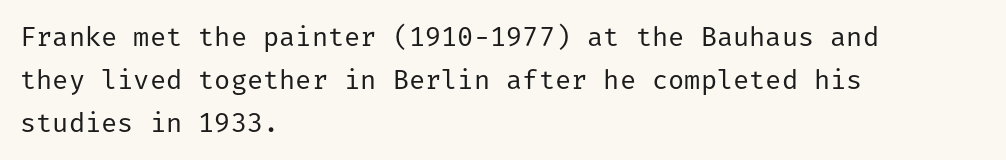
The image shows 27 px text type, upright; set left-aligned, normal line spacing (1.59x), normal letter spacing, not underlined.
